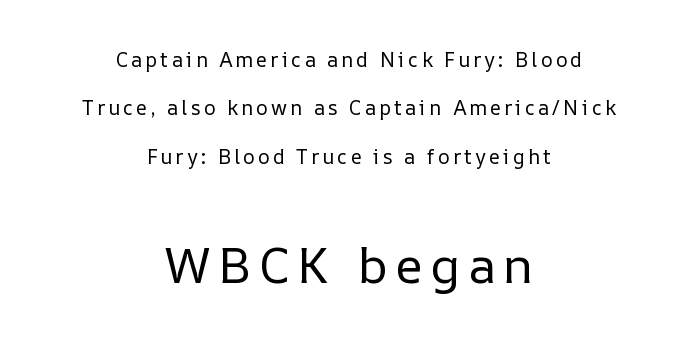
Q: Is the text bold? A: No.
Q: Is the text italic (slanted)? A: No, it is upright.
Q: Is the text underlined? A: No.
Q: How is the paragraph aligned? A: Centered.
Q: Is the spacing between lines tight, normal or loose? A: Loose.
Q: Which block of text is set in a larger size, the first (top) or the second (bottom)? A: The second (bottom) one.
Q: Width (condensed, normal, or wide)? A: Normal.
Q: Stroke contrast? A: Low.
Q: x-height? A: Medium.
Q: Monospaced? A: No.
